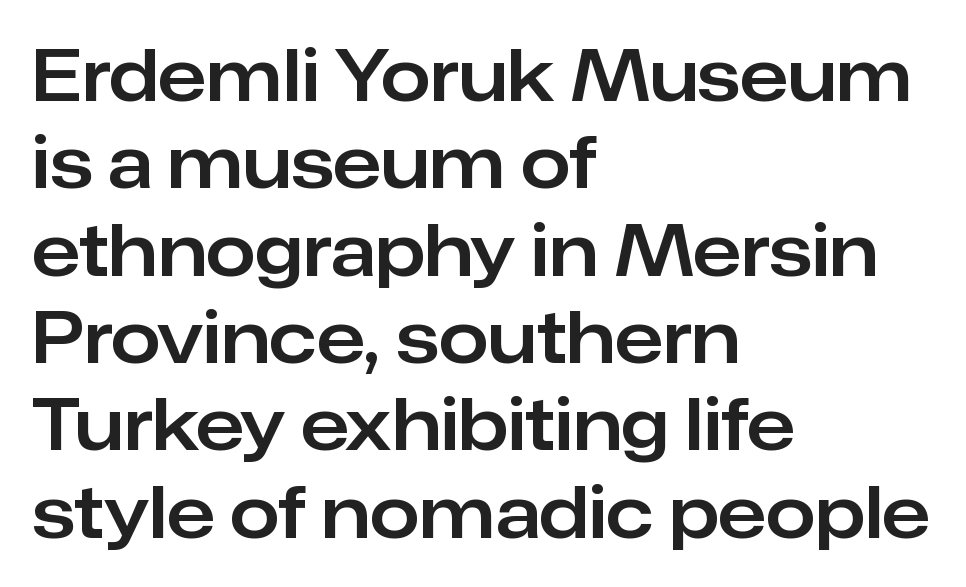
{"serif": "no", "italic": "no", "width": "normal", "stroke_contrast": "low", "x_height": "medium", "monospaced": "no", "underline": "no", "align": "left", "line_spacing_ratio": 1.23, "letter_spacing": "normal", "letter_spacing_em": 0.0, "glyph_px": 71}
